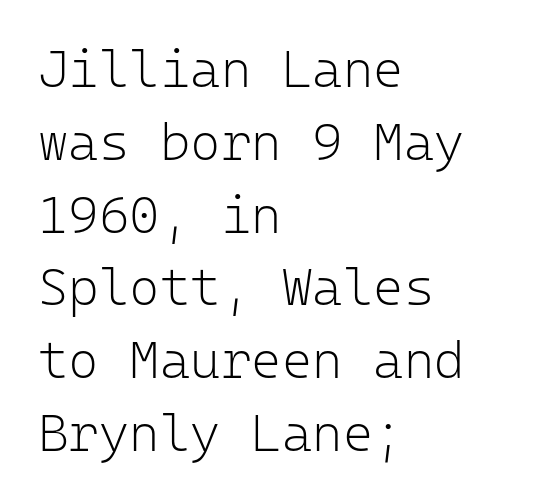
{"serif": "no", "italic": "no", "bold": "no", "weight": "light", "width": "normal", "stroke_contrast": "low", "x_height": "medium", "monospaced": "yes", "underline": "no", "align": "left", "line_spacing": "normal", "line_spacing_ratio": 1.4, "letter_spacing": "normal", "letter_spacing_em": 0.0, "glyph_px": 52}
